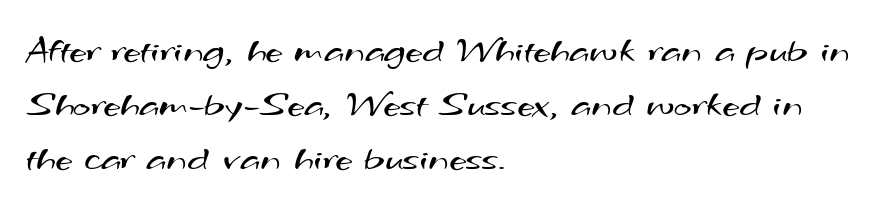
The face used here is proportionally spaced, like ordinary book or web type. The lines are quadded left. The characters display no serif detailing; their extremities are plain. The passage shown is not underscored anywhere. The cut favours lightness, reaching ordinary text weight at its darkest.
